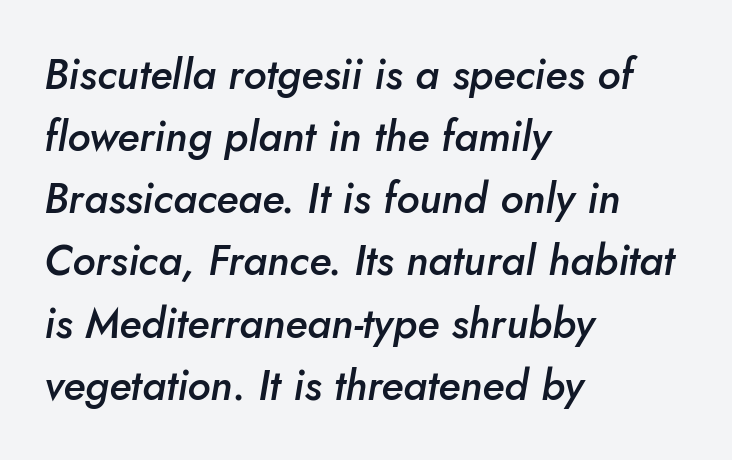
{"italic": "yes", "lean": "right", "slant_degrees": 10, "bold": "semi", "weight": "semibold", "width": "normal", "stroke_contrast": "low", "x_height": "small", "monospaced": "no", "underline": "no", "align": "left", "line_spacing": "normal", "line_spacing_ratio": 1.48, "letter_spacing": "normal", "letter_spacing_em": 0.0, "glyph_px": 42}
